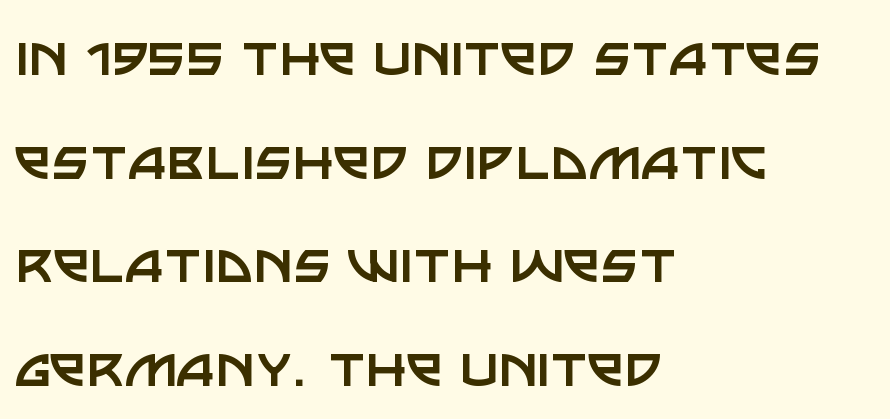
The image shows 66 px regular-weight sans-serif type, upright; set left-aligned, normal line spacing (1.57x), normal letter spacing, not underlined; low stroke contrast and a large x-height.
